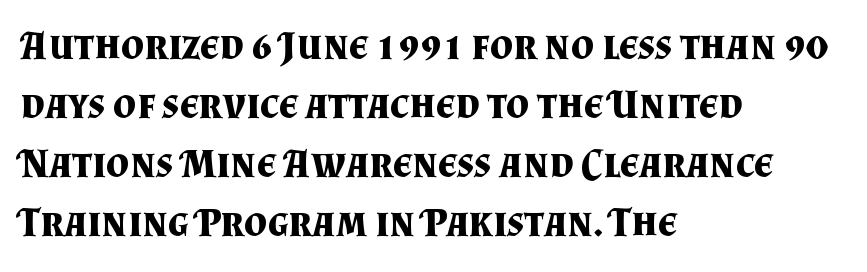
Summary of weight: heavy, a full bold. Rows of type keep a routine distance in the vertical direction. Here the designer chose a conventional face with non-uniform glyph widths. The axis of the letterforms is exactly vertical. The font family rendered here belongs to the serif group.
